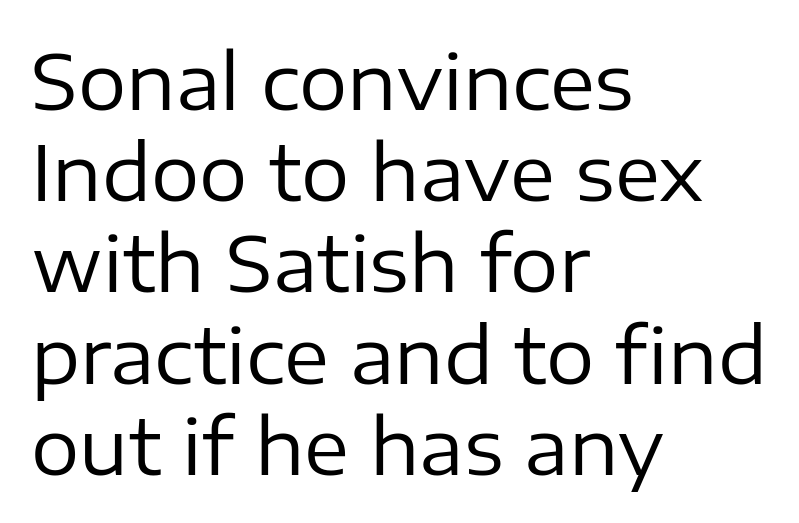
The image shows 76 px regular-weight sans-serif type, upright; set left-aligned, line spacing 1.2x, normal letter spacing, not underlined; low stroke contrast and a medium x-height.
